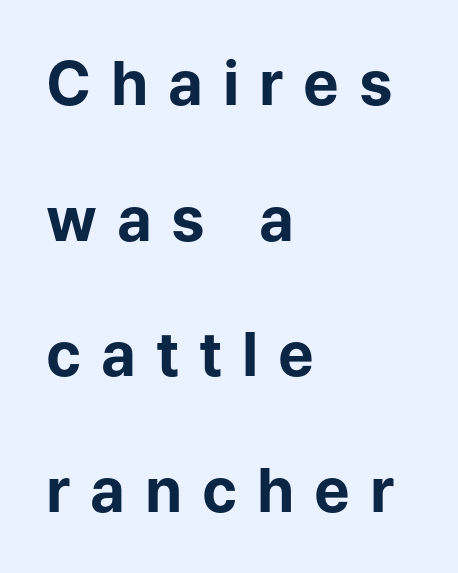
The block of text is sparse from top to bottom, with ample space between rows. Look at the tracking — it's clearly loosened, letters drifting apart. Students, this is bold: see how much ink each stroke carries. Left-aligned paragraph, ragged on the right.
